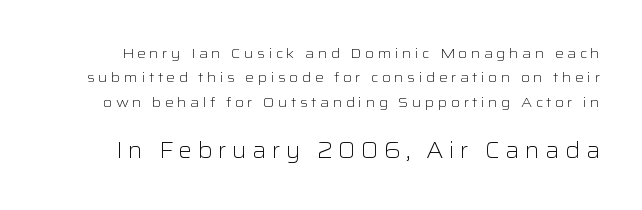
Q: Is the text bold? A: No.
Q: Is the text italic (slanted)? A: No, it is upright.
Q: Is the text underlined? A: No.
Q: Is the spacing between letters normal or unusually wide? A: Unusually wide.
Q: Which block of text is set in a larger size, the first (top) or the second (bottom)? A: The second (bottom) one.
